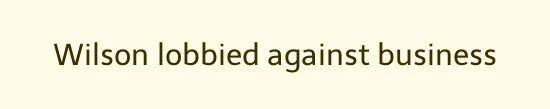
{"serif": "no", "italic": "no", "bold": "no", "weight": "regular", "width": "normal", "stroke_contrast": "low", "x_height": "medium", "monospaced": "no", "underline": "no", "letter_spacing": "normal", "letter_spacing_em": 0.0, "glyph_px": 30}
